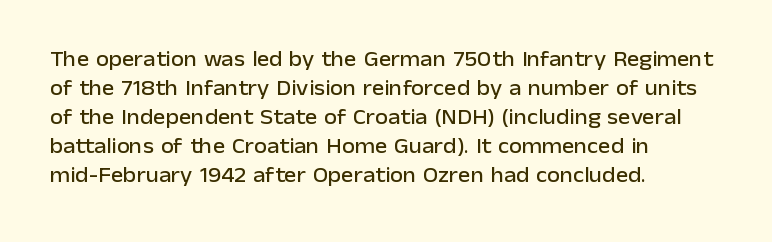
The image shows 21 px text type, upright; set left-aligned, normal line spacing (1.38x), normal letter spacing, not underlined.
